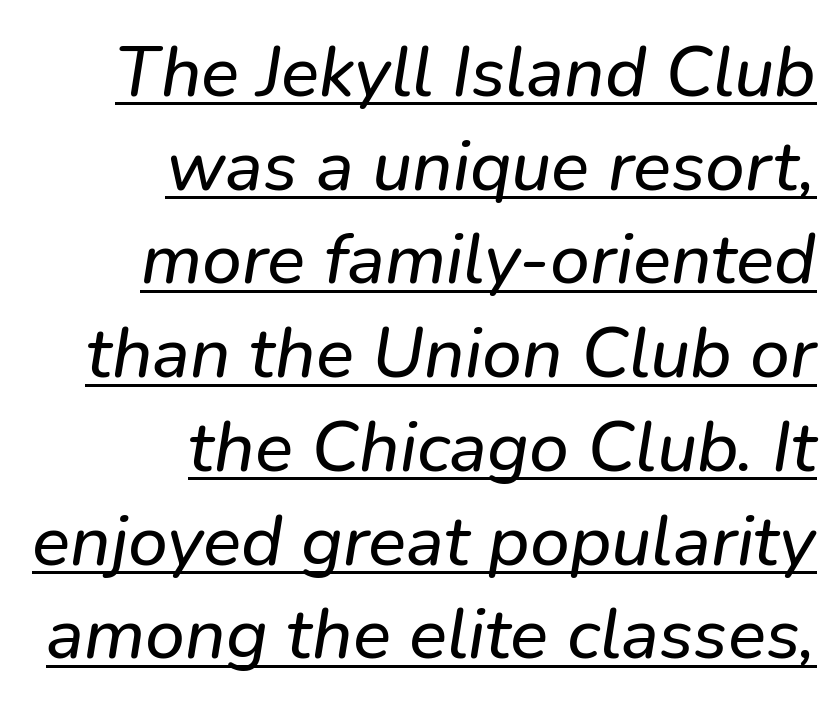
Q: Is the text italic (slanted)? A: Yes, it leans right by about 9 degrees.
Q: Is the text underlined? A: Yes.
Q: How is the paragraph aligned? A: Right-aligned.
Q: Is the spacing between letters normal or unusually wide? A: Normal.
Q: Is the spacing between lines tight, normal or loose? A: Normal.
Q: Width (condensed, normal, or wide)? A: Normal.
Q: Stroke contrast? A: Low.
Q: x-height? A: Medium.
Q: Monospaced? A: No.
